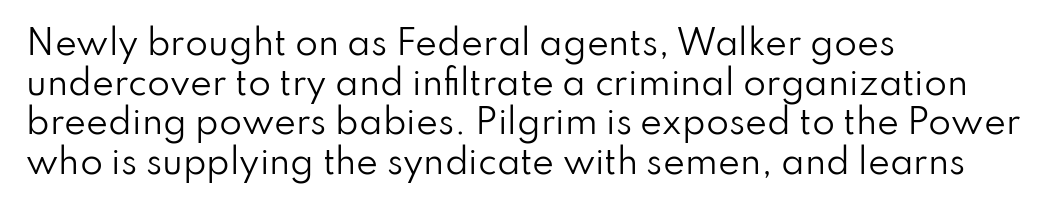
{"serif": "no", "italic": "no", "bold": "no", "weight": "regular", "width": "normal", "stroke_contrast": "low", "x_height": "small", "monospaced": "no", "underline": "no", "align": "left", "line_spacing_ratio": 1.2, "letter_spacing": "normal", "letter_spacing_em": 0.0, "glyph_px": 33}
